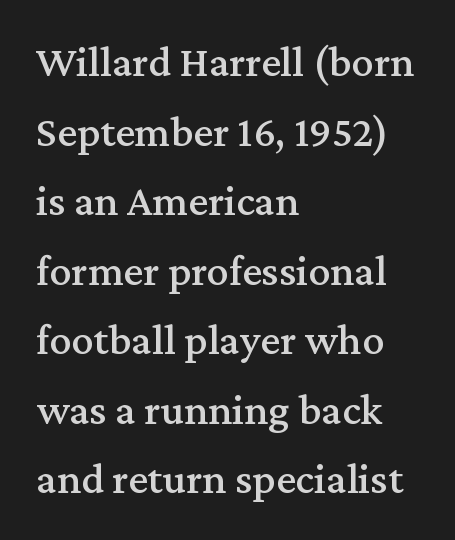
The letters sit at their default tracking, neither squeezed nor spread. Looks like regular typesetting: each glyph gets only the width it needs. I'd call this a serif setting — the letters wear small feet. No word sits above an underline. Rendered with straight, roman letterforms.
